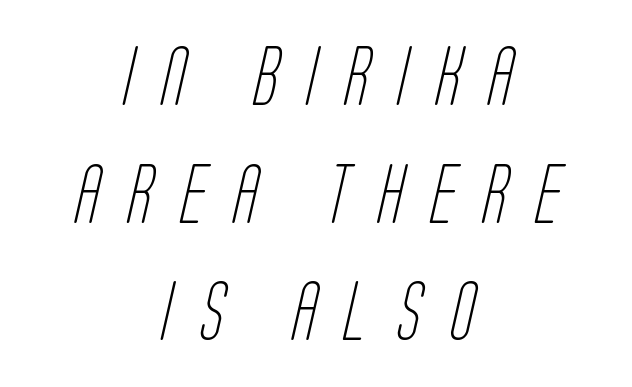
Q: Is the text bold? A: No.
Q: Is the typeface a serif or a sans-serif typeface? A: Sans-serif.
Q: Is the text underlined? A: No.
Q: How is the paragraph aligned? A: Centered.
Q: Is the spacing between letters normal or unusually wide? A: Unusually wide.
Q: Is the spacing between lines tight, normal or loose? A: Loose.
Q: Width (condensed, normal, or wide)? A: Condensed.
Q: Stroke contrast? A: Low.
Q: x-height? A: Large.
Q: Monospaced? A: No.
